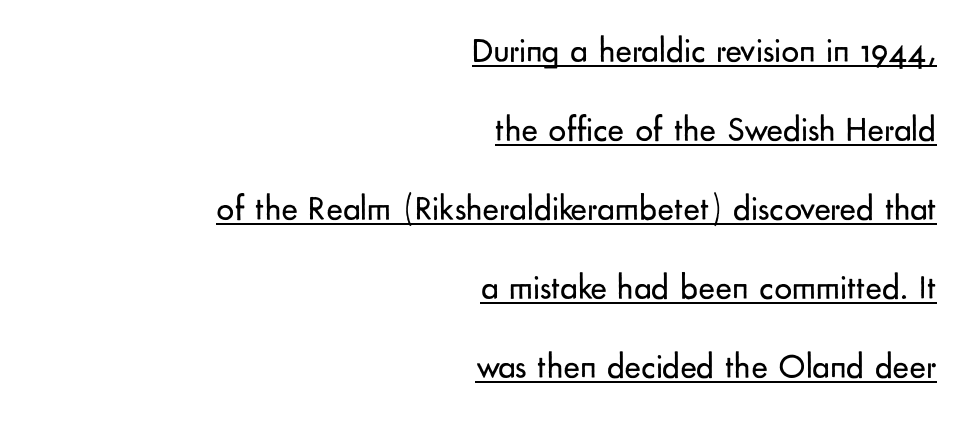
Characters remain perfectly vertical along every line. What decoration does the sample have? An underline. Note the varied advance widths — an 'i' is clearly narrower than an 'm'. Each new line begins a long way beneath the previous one. Standard letterfit; no display-style spreading of the glyphs. The lines are quadded right.
